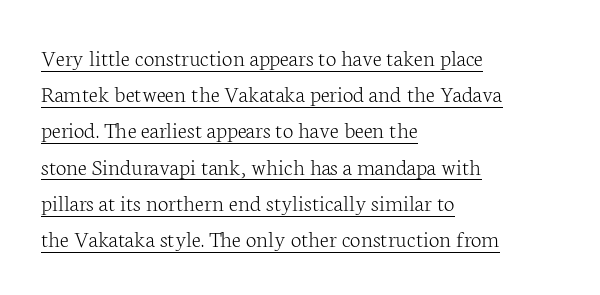
{"italic": "no", "bold": "no", "underline": "yes", "align": "left", "line_spacing": "normal", "line_spacing_ratio": 1.51, "letter_spacing": "normal", "letter_spacing_em": 0.0, "glyph_px": 24}
